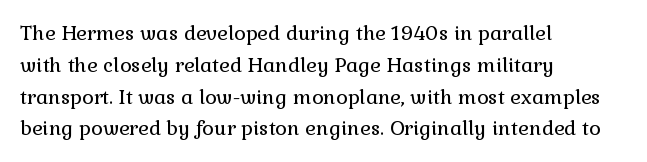
Q: Is the text bold? A: No.
Q: Is the text italic (slanted)? A: No, it is upright.
Q: Is the text underlined? A: No.
Q: How is the paragraph aligned? A: Left-aligned.
Q: Is the spacing between letters normal or unusually wide? A: Normal.
Q: Is the spacing between lines tight, normal or loose? A: Normal.
